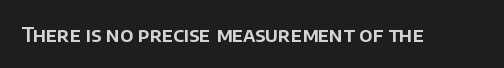
Q: Is the text italic (slanted)? A: No, it is upright.
Q: Is the text underlined? A: No.
Q: Is the spacing between letters normal or unusually wide? A: Normal.
